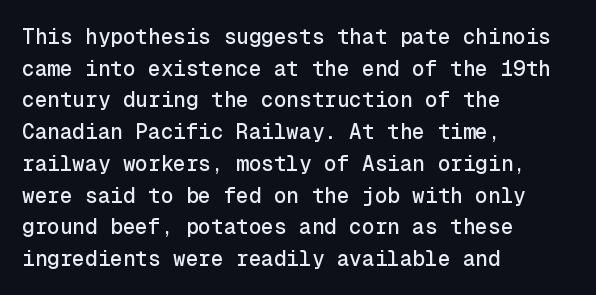
{"italic": "no", "underline": "no", "align": "left", "line_spacing": "normal", "line_spacing_ratio": 1.51, "letter_spacing": "normal", "letter_spacing_em": 0.0, "glyph_px": 21}
